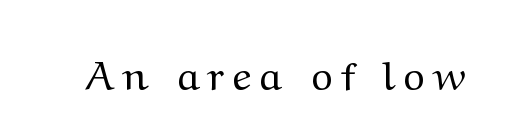
This sample has the flowing, uneven cadence of proportional lettering. The specimen reads as upright at a glance. The zone under the glyphs is completely vacant. A typesetter would label this face a serif. Stems here are at most as thick as an everyday book face.
